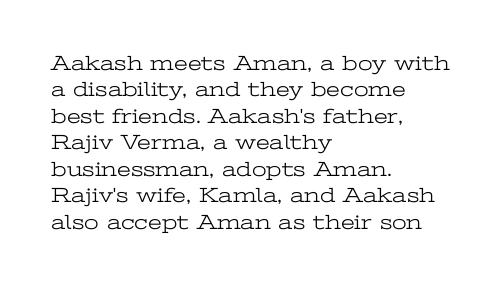
{"italic": "no", "bold": "no", "underline": "no", "align": "left", "line_spacing": "normal", "line_spacing_ratio": 1.26, "letter_spacing": "normal", "letter_spacing_em": 0.0, "glyph_px": 21}
